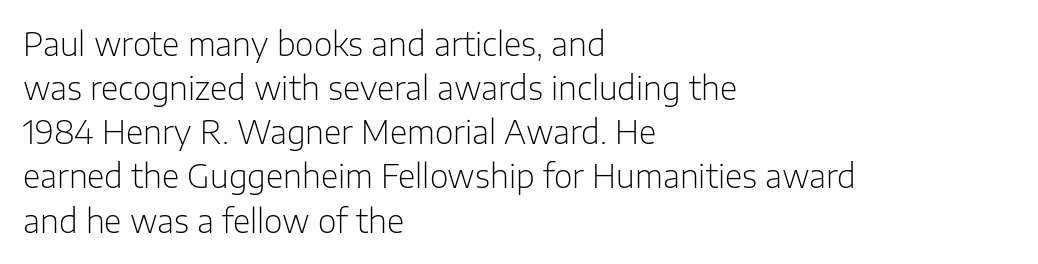
{"serif": "no", "italic": "no", "bold": "no", "weight": "light", "width": "normal", "stroke_contrast": "low", "x_height": "medium", "monospaced": "no", "underline": "no", "align": "left", "line_spacing": "normal", "line_spacing_ratio": 1.38, "letter_spacing": "normal", "letter_spacing_em": 0.0, "glyph_px": 32}
